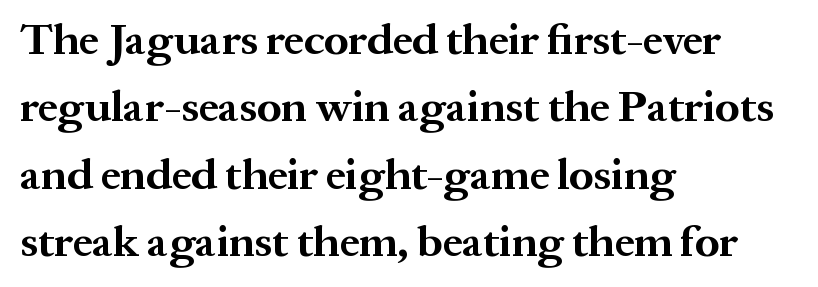
In terms of letterform style, serifs are clearly present. The passage shown is typed in a proportional face where columns would drift. The strokes are fattened all the way to bold. This sample is left-justified, so line endings fall wherever the words run out.
